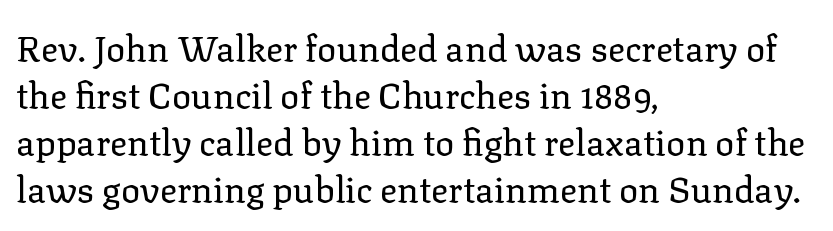
Proportional: the letters do not fall into vertical columns. Leading: standard. The type family on display is of the serif kind. You can tell it's not italic because the verticals are truly vertical. Descender tails drop into unmarked territory. No chunkiness to these letters — they're not bold.
